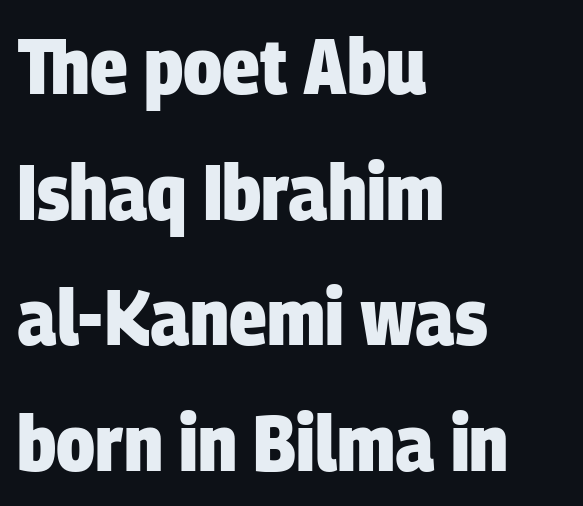
The image shows 79 px heavy, condensed sans-serif type; set left-aligned, normal line spacing (1.59x), normal letter spacing, not underlined; low stroke contrast and a large x-height.
